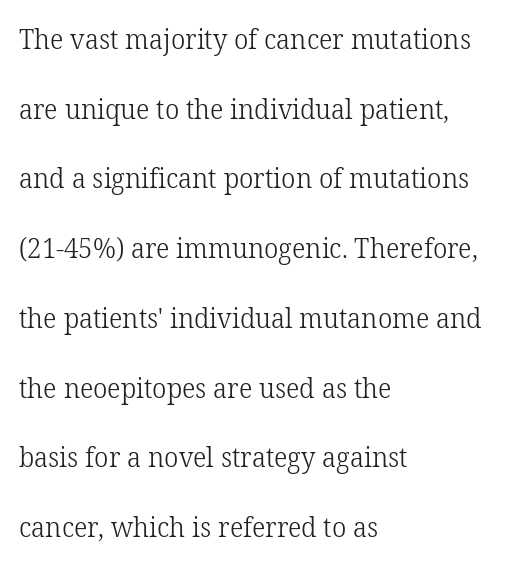
Q: Is the text bold? A: No.
Q: Is the text italic (slanted)? A: No, it is upright.
Q: Is the typeface a serif or a sans-serif typeface? A: Serif.
Q: Is the text underlined? A: No.
Q: How is the paragraph aligned? A: Left-aligned.
Q: Is the spacing between letters normal or unusually wide? A: Normal.
Q: Is the spacing between lines tight, normal or loose? A: Loose.
Q: Width (condensed, normal, or wide)? A: Normal.
Q: Stroke contrast? A: Low.
Q: x-height? A: Medium.
Q: Monospaced? A: No.
